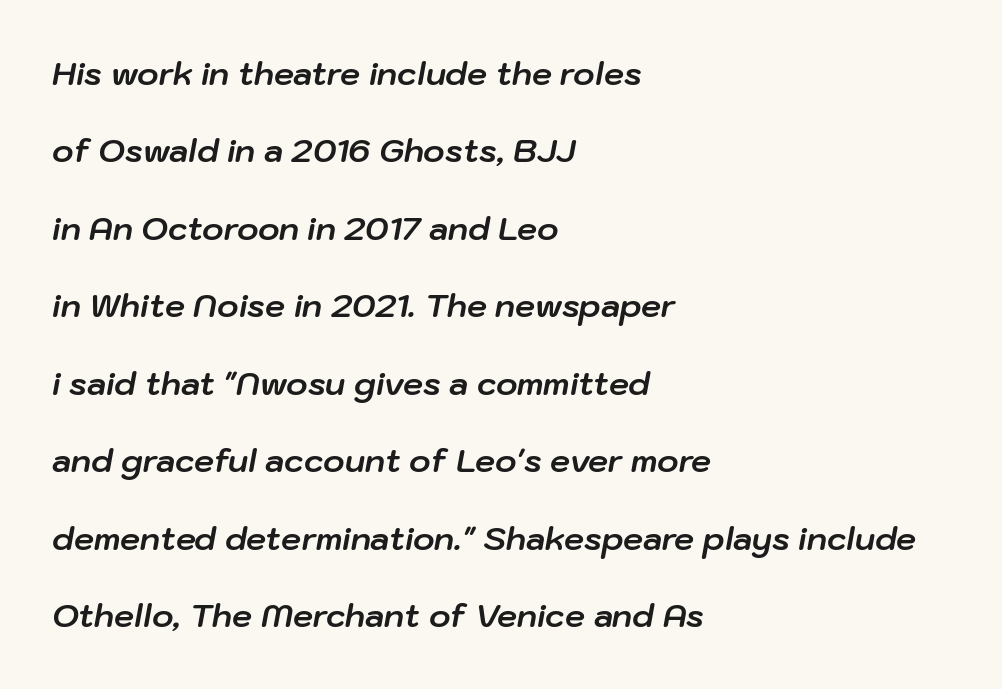
Q: Is the text bold? A: Yes.
Q: Is the text italic (slanted)? A: Yes, it leans right by about 10 degrees.
Q: Is the text underlined? A: No.
Q: How is the paragraph aligned? A: Left-aligned.
Q: Is the spacing between letters normal or unusually wide? A: Normal.
Q: Is the spacing between lines tight, normal or loose? A: Loose.
Q: Width (condensed, normal, or wide)? A: Normal.
Q: Stroke contrast? A: Low.
Q: x-height? A: Medium.
Q: Monospaced? A: No.
